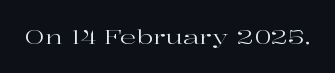
{"italic": "no", "bold": "no", "underline": "no", "letter_spacing": "normal", "letter_spacing_em": 0.0, "glyph_px": 20}
